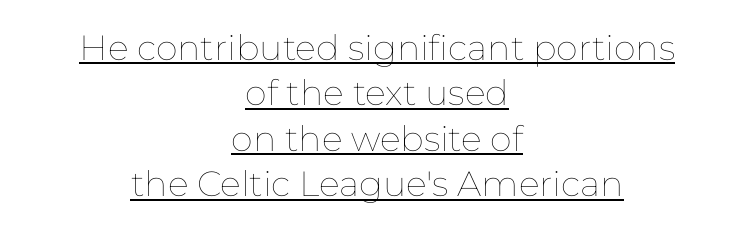
Is this a heavy cut? Hardly; it is regular or lighter. The lines sit at an ordinary, default distance from one another. Each line of the rendering has a horizontal stroke beneath the glyphs. Each letter keeps its own natural width here, so spacing adapts to shape.
